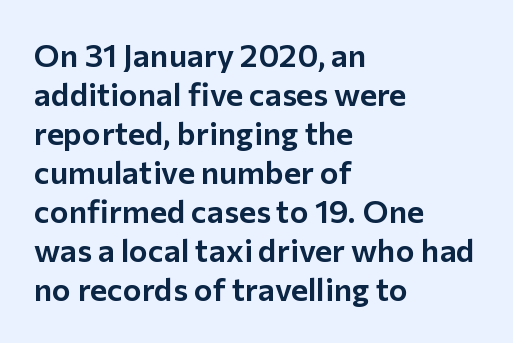
{"serif": "no", "italic": "no", "width": "normal", "stroke_contrast": "low", "x_height": "medium", "monospaced": "no", "underline": "no", "align": "left", "line_spacing_ratio": 1.22, "letter_spacing": "normal", "letter_spacing_em": 0.0, "glyph_px": 32}
